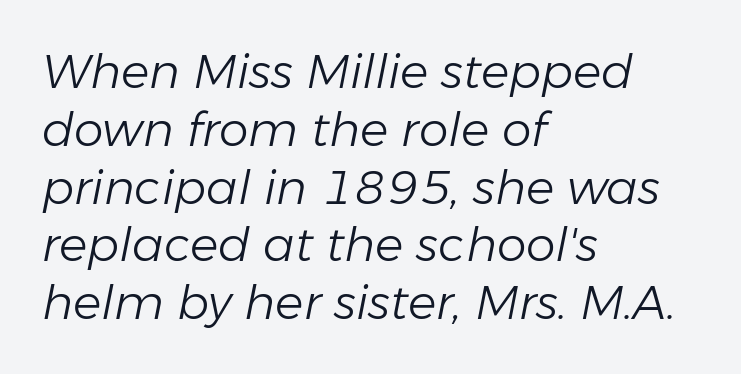
The passage shown is not underscored anywhere. The specimen reads as italic at a glance. Reading down the block, your eye returns to a fixed left position each line. Is the type heavy? It reads as light-to-regular instead. Character widths vary here, with narrow letters taking less room than wide ones.
